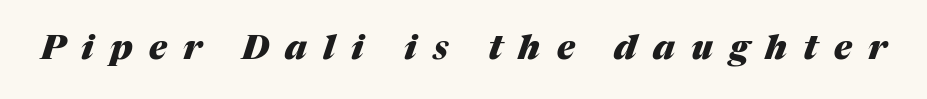
{"italic": "yes", "lean": "right", "slant_degrees": 17, "bold": "yes", "weight": "heavy", "width": "normal", "stroke_contrast": "medium", "x_height": "medium", "monospaced": "no", "underline": "no", "letter_spacing": "wide", "letter_spacing_em": 0.48, "glyph_px": 34}
